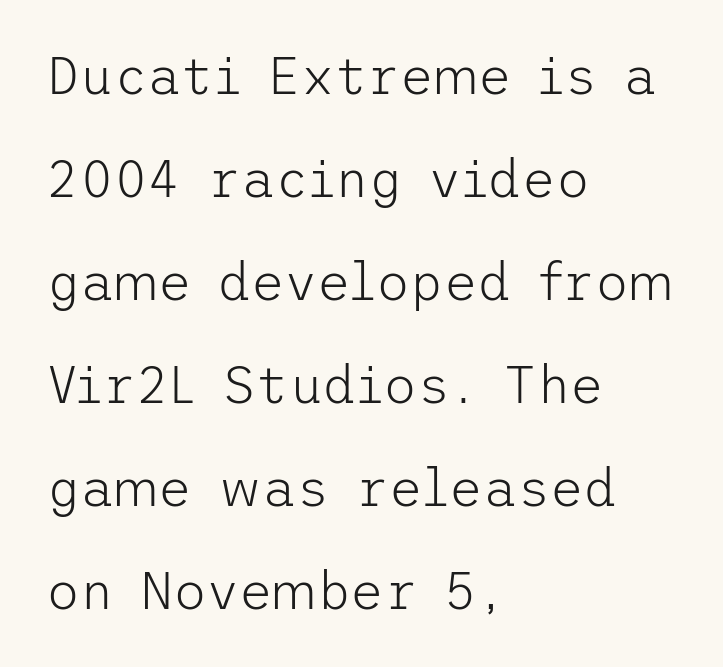
Line spacing here is loose. Italic? Not at all — the glyphs are vertical. Words appear dense and cohesive because spacing is normal. Letters rest on an invisible, unmarked baseline. All the whitespace from short lines collects on the right. Stem width sits at or under what a default text font uses.
